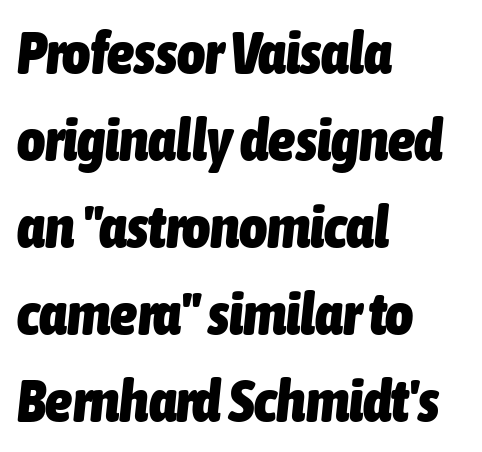
Q: Is the text bold? A: Yes.
Q: Is the text italic (slanted)? A: Yes, it leans right by about 6 degrees.
Q: Is the text underlined? A: No.
Q: How is the paragraph aligned? A: Left-aligned.
Q: Is the spacing between letters normal or unusually wide? A: Normal.
Q: Is the spacing between lines tight, normal or loose? A: Normal.
Q: Width (condensed, normal, or wide)? A: Condensed.
Q: Stroke contrast? A: Low.
Q: x-height? A: Medium.
Q: Monospaced? A: No.
